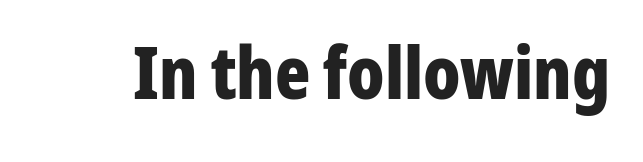
The passage shown is typed in a proportional face where columns would drift. Does extra space separate the letters? No, they use regular spacing. The passage shown is typeset with a sans-serif family. Notice how the stems are strictly vertical — no italics here. Letters rest on an invisible, unmarked baseline.
